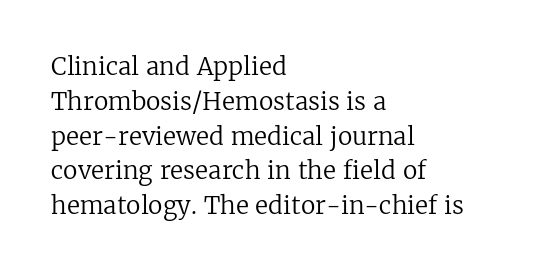
The image shows 24 px text type, upright; set left-aligned, normal line spacing (1.45x), normal letter spacing, not underlined.
